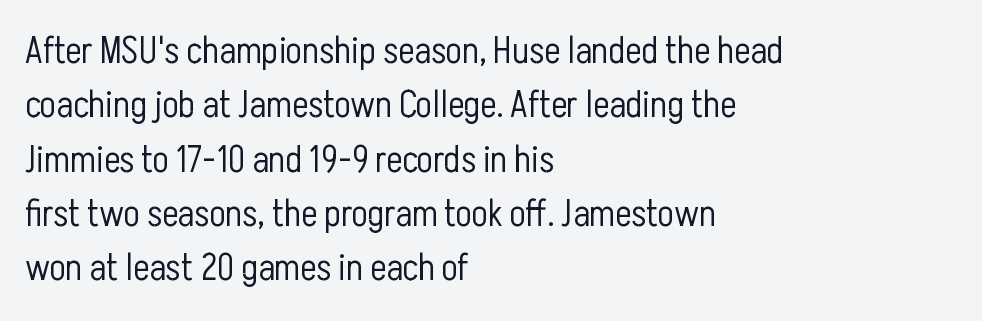
The characters display no serif detailing; their extremities are plain. Glyph-to-glyph distance matches everyday printed text. Underlining? Definitely not there. You can tell it's not italic because the verticals are truly vertical.
